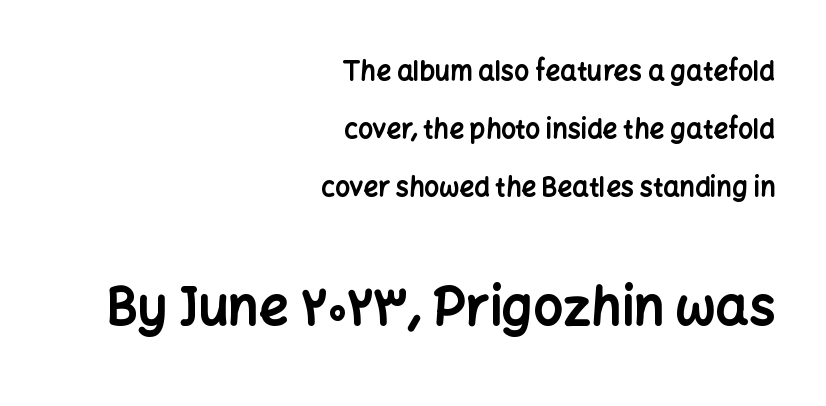
The image shows 52 px bold sans-serif type, upright; set right-aligned, loose line spacing (2.24x), normal letter spacing, not underlined; the second (bottom) block is 2.0x larger; low stroke contrast and a medium x-height.
